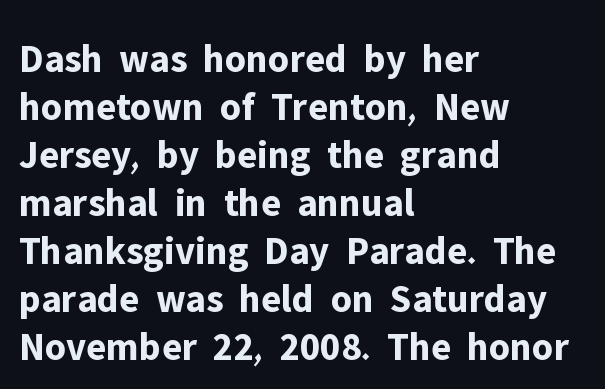
Inter-character spacing is left at the font's built-in metrics. The face used here is proportionally spaced, like ordinary book or web type. These lines were composed using upright roman letters. The lines are quadded left. The foot of each line stays bare and open.
